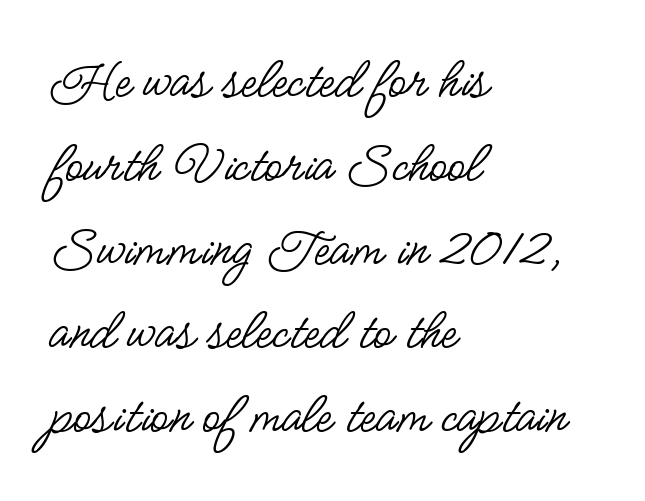
The image shows 59 px regular-weight, condensed sans-serif type; set left-aligned, normal line spacing (1.42x), normal letter spacing, not underlined; low stroke contrast and a small x-height.
